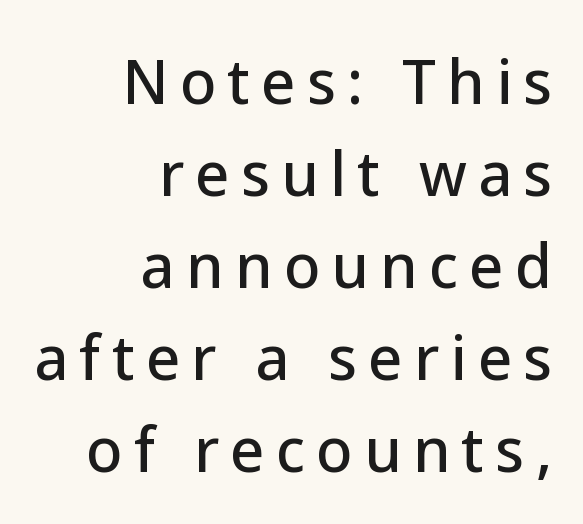
The image shows 59 px sans-serif type, upright; set right-aligned, normal line spacing (1.56x), not underlined; low stroke contrast and a medium x-height.
